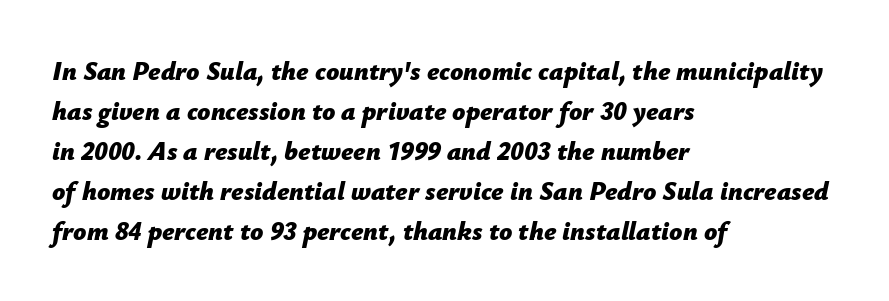
Q: Is the text bold? A: Yes.
Q: Is the text italic (slanted)? A: Yes, it leans right by about 12 degrees.
Q: Is the text underlined? A: No.
Q: How is the paragraph aligned? A: Left-aligned.
Q: Is the spacing between letters normal or unusually wide? A: Normal.
Q: Is the spacing between lines tight, normal or loose? A: Normal.
